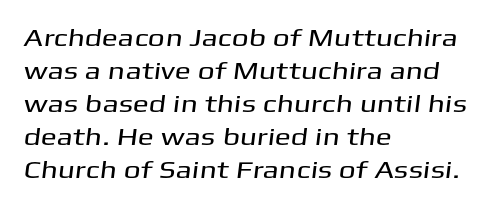
The image shows 24 px text type; set left-aligned, normal line spacing (1.37x), normal letter spacing, not underlined.
